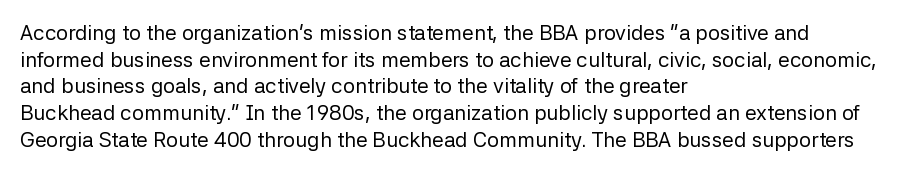
The image shows 21 px text type, upright; set left-aligned, normal line spacing (1.27x), normal letter spacing, not underlined.
